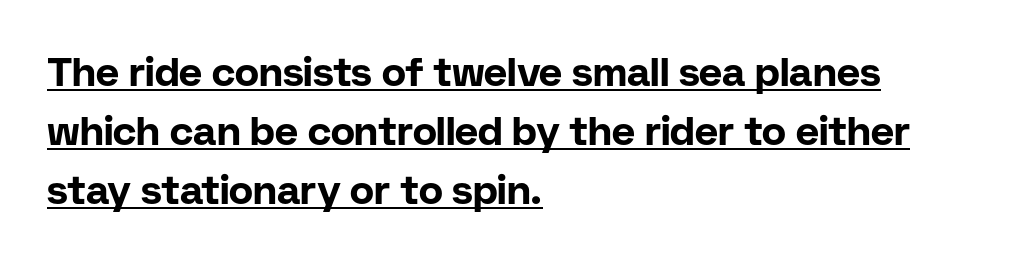
{"serif": "no", "italic": "no", "bold": "yes", "weight": "bold", "width": "normal", "stroke_contrast": "low", "x_height": "medium", "monospaced": "no", "underline": "yes", "align": "left", "line_spacing": "normal", "line_spacing_ratio": 1.48, "letter_spacing": "normal", "letter_spacing_em": 0.0, "glyph_px": 40}
